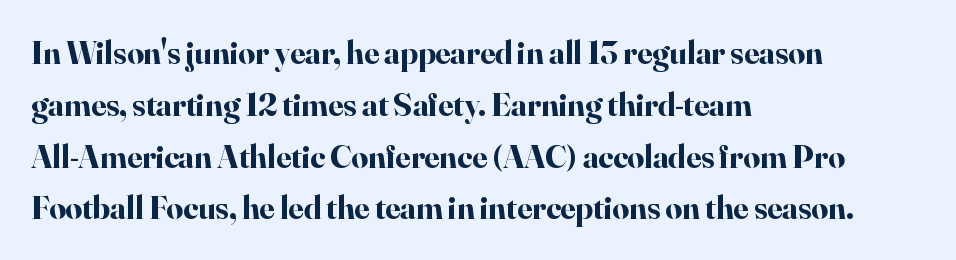
{"serif": "yes", "italic": "no", "bold": "yes", "weight": "bold", "width": "normal", "stroke_contrast": "high", "x_height": "small", "monospaced": "no", "underline": "no", "align": "left", "line_spacing": "normal", "line_spacing_ratio": 1.57, "letter_spacing": "normal", "letter_spacing_em": 0.0, "glyph_px": 33}
